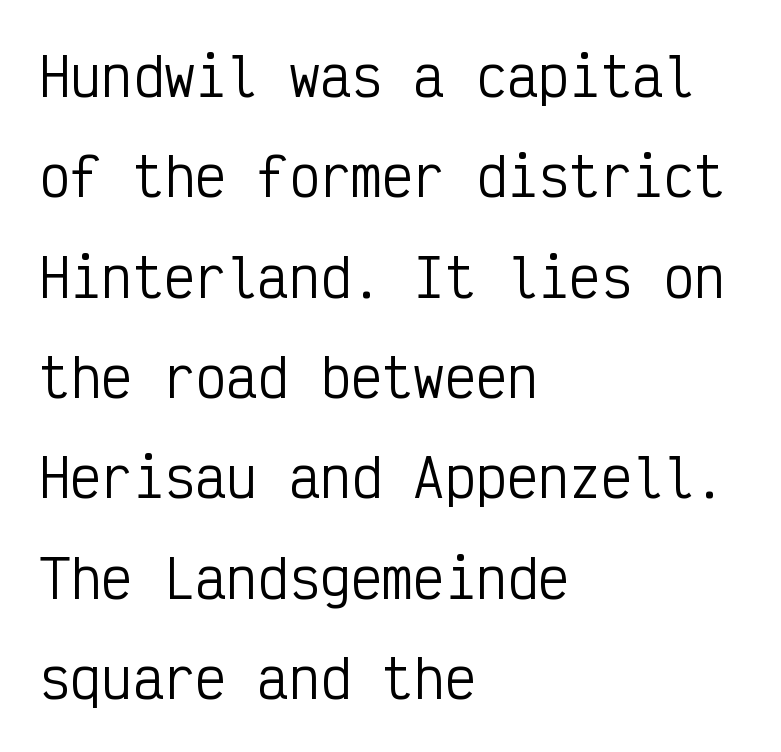
Q: Is the text bold? A: No.
Q: Is the text italic (slanted)? A: No, it is upright.
Q: Is the typeface a serif or a sans-serif typeface? A: Sans-serif.
Q: Is the text underlined? A: No.
Q: How is the paragraph aligned? A: Left-aligned.
Q: Is the spacing between letters normal or unusually wide? A: Normal.
Q: Is the spacing between lines tight, normal or loose? A: Loose.
Q: Width (condensed, normal, or wide)? A: Condensed.
Q: Stroke contrast? A: Low.
Q: x-height? A: Medium.
Q: Monospaced? A: Yes.
